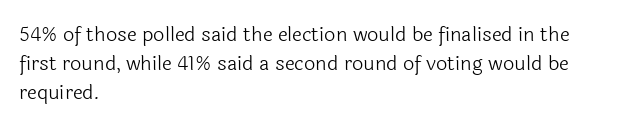
The image shows 20 px text type, upright; set left-aligned, normal line spacing (1.44x), normal letter spacing, not underlined.
